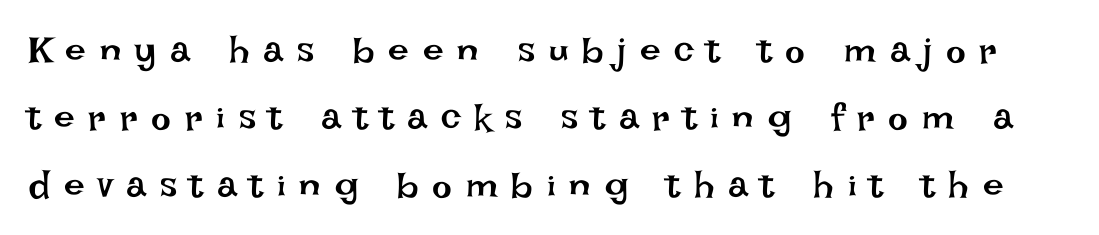
{"italic": "no", "bold": "no", "weight": "regular", "width": "normal", "stroke_contrast": "low", "x_height": "large", "monospaced": "no", "underline": "no", "line_spacing_ratio": 1.82, "letter_spacing": "wide", "letter_spacing_em": 0.37, "glyph_px": 37}
